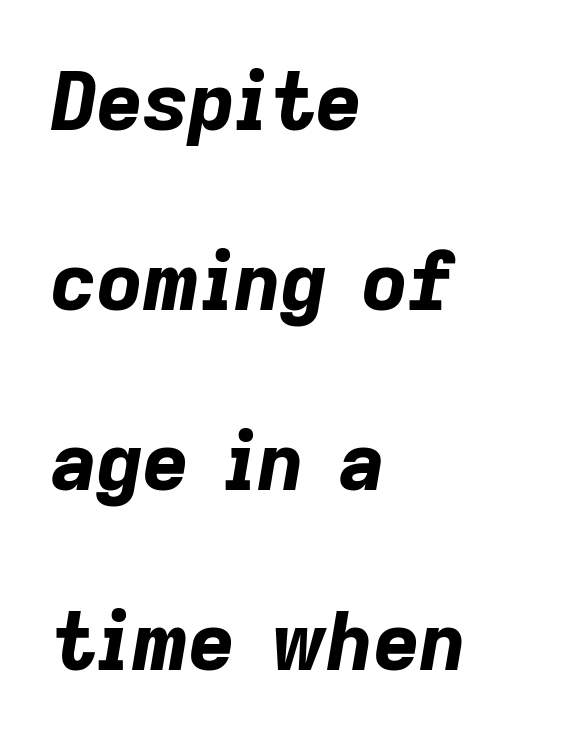
As a designer I'd log this as weight 700, bold. The letters advance in unequal steps, a hallmark of proportional type. Descender tails drop into unmarked territory. The typography opts for an oblique posture over an upright one.
